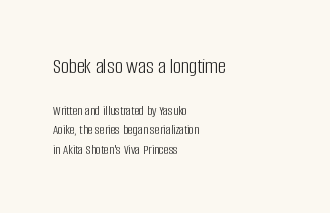
{"italic": "no", "bold": "no", "underline": "no", "align": "left", "line_spacing": "normal", "line_spacing_ratio": 1.41, "letter_spacing": "normal", "letter_spacing_em": 0.0, "larger_block": "first", "size_ratio": 1.57, "glyph_px": 22}
